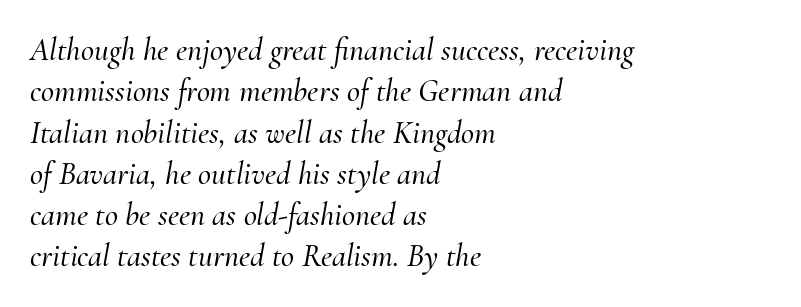
{"serif": "yes", "italic": "yes", "lean": "right", "slant_degrees": 10, "width": "normal", "stroke_contrast": "medium", "x_height": "small", "monospaced": "no", "underline": "no", "align": "left", "line_spacing": "normal", "line_spacing_ratio": 1.29, "letter_spacing": "normal", "letter_spacing_em": 0.0, "glyph_px": 32}
